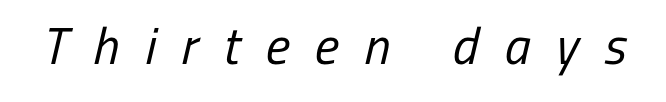
{"serif": "no", "bold": "no", "weight": "regular", "width": "condensed", "stroke_contrast": "low", "x_height": "medium", "monospaced": "no", "underline": "no", "letter_spacing": "wide", "letter_spacing_em": 0.49, "glyph_px": 52}
